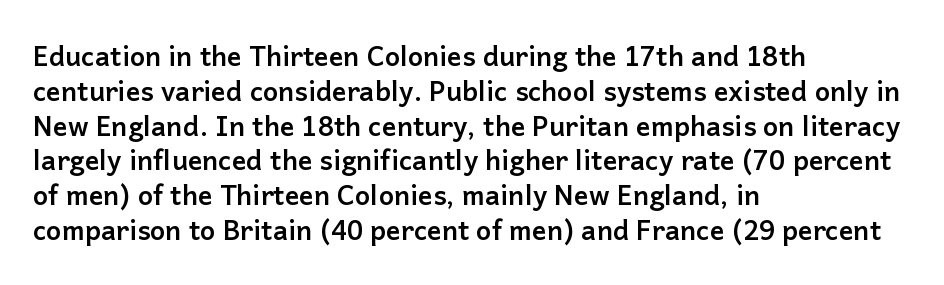
The words here are not underlined. Style check: upright. Typesetter's note: full bold, strokes at maximum text heaviness. Left-aligned paragraph, ragged on the right. One glance says typical: line gaps are just what's usual. Look at the tracking — it's just the regular setting, nothing added.
